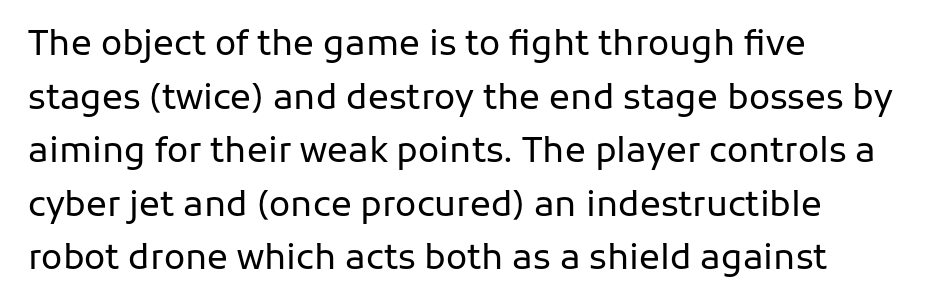
No chunkiness to these letters — they're not bold. The space beneath each line is pristine and unruled. Horizontally, the lines are justified to the leading edge only. The letters sit at their default tracking, neither squeezed nor spread.
